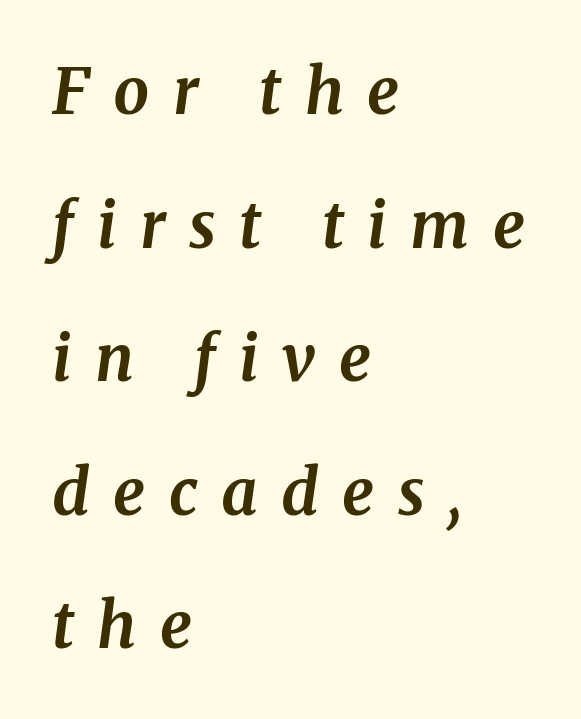
The image shows 63 px bold serif type, italic (leaning right); set left-aligned, loose line spacing (2.12x), unusually wide letter spacing (+0.37 em), not underlined; medium stroke contrast and a medium x-height.
